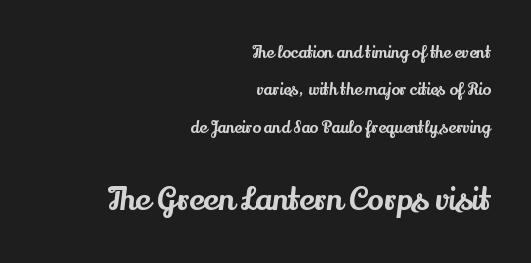
Q: Is the text italic (slanted)? A: Yes.
Q: Is the typeface a serif or a sans-serif typeface? A: Serif.
Q: Is the text underlined? A: No.
Q: How is the paragraph aligned? A: Right-aligned.
Q: Is the spacing between letters normal or unusually wide? A: Normal.
Q: Is the spacing between lines tight, normal or loose? A: Loose.
Q: Which block of text is set in a larger size, the first (top) or the second (bottom)? A: The second (bottom) one.
Q: Width (condensed, normal, or wide)? A: Normal.
Q: Stroke contrast? A: Medium.
Q: x-height? A: Small.
Q: Monospaced? A: No.
